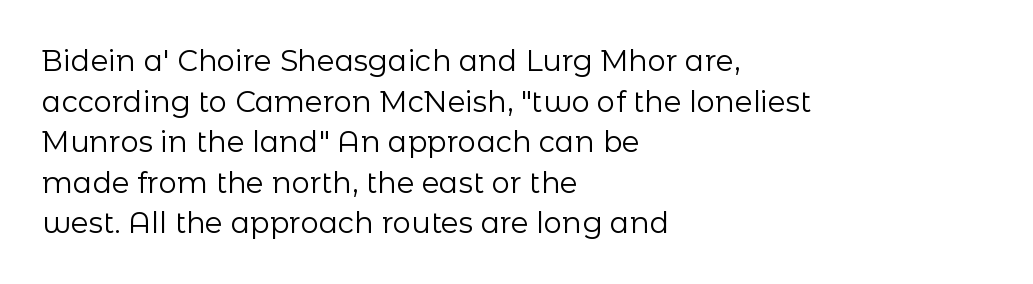
{"serif": "no", "italic": "no", "bold": "no", "weight": "regular", "width": "normal", "stroke_contrast": "low", "x_height": "medium", "monospaced": "no", "underline": "no", "align": "left", "line_spacing": "normal", "line_spacing_ratio": 1.4, "letter_spacing": "normal", "letter_spacing_em": 0.0, "glyph_px": 29}
